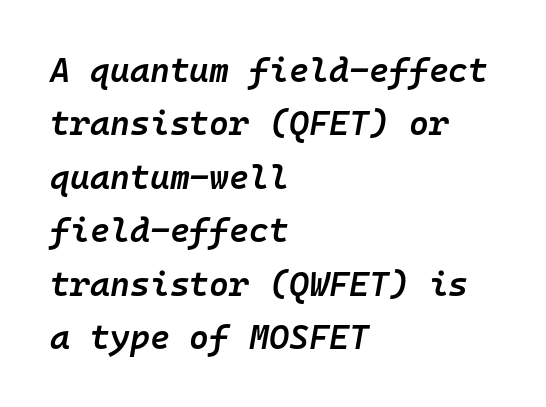
Q: Is the text bold? A: Semi-bold.
Q: Is the text italic (slanted)? A: Yes, it leans right by about 10 degrees.
Q: Is the text underlined? A: No.
Q: How is the paragraph aligned? A: Left-aligned.
Q: Is the spacing between letters normal or unusually wide? A: Normal.
Q: Is the spacing between lines tight, normal or loose? A: Normal.
Q: Width (condensed, normal, or wide)? A: Normal.
Q: Stroke contrast? A: Low.
Q: x-height? A: Medium.
Q: Monospaced? A: Yes.
